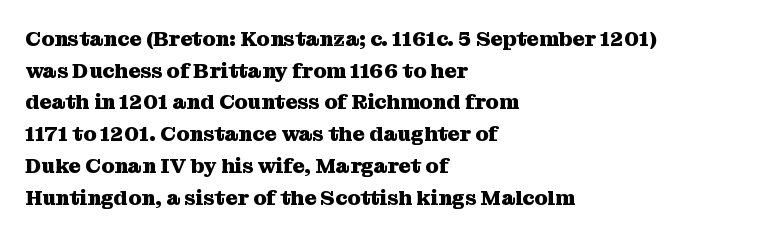
{"italic": "no", "bold": "yes", "underline": "no", "align": "left", "line_spacing": "normal", "line_spacing_ratio": 1.51, "letter_spacing": "normal", "letter_spacing_em": 0.0, "glyph_px": 21}
